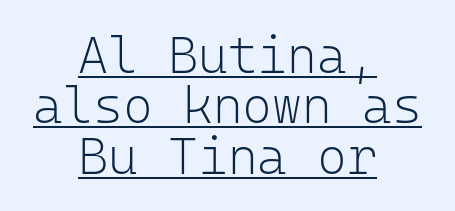
{"serif": "no", "italic": "no", "bold": "no", "weight": "light", "width": "normal", "stroke_contrast": "low", "x_height": "medium", "monospaced": "yes", "underline": "yes", "align": "center", "line_spacing": "tight", "line_spacing_ratio": 0.99, "letter_spacing": "normal", "letter_spacing_em": 0.0, "glyph_px": 51}
